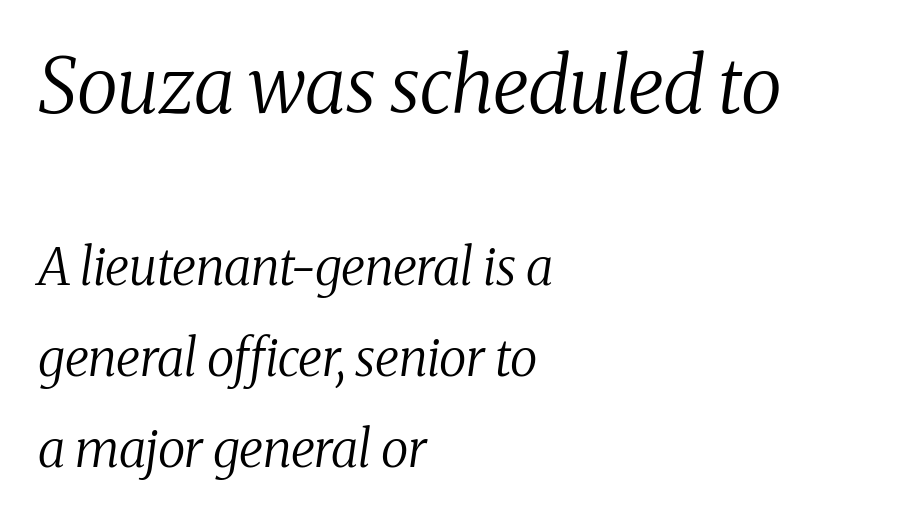
{"serif": "yes", "italic": "yes", "lean": "right", "slant_degrees": 8, "bold": "no", "weight": "regular", "width": "normal", "stroke_contrast": "medium", "x_height": "medium", "monospaced": "no", "underline": "no", "align": "left", "line_spacing_ratio": 1.78, "letter_spacing": "normal", "letter_spacing_em": 0.0, "larger_block": "first", "size_ratio": 1.49, "glyph_px": 76}
